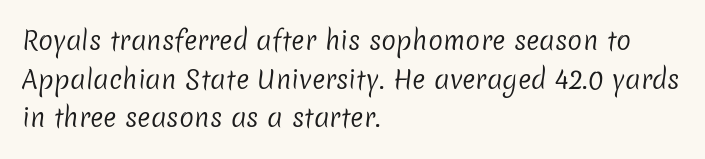
The face looks like a standard text weight, possibly lighter. How are the letters spaced? Ordinarily, with no added tracking. The paragraph has a hard left edge and a soft right edge. The specimen omits any rule beneath the text block's lines. Is there much room between lines? A standard amount, neither cramped nor airy.
